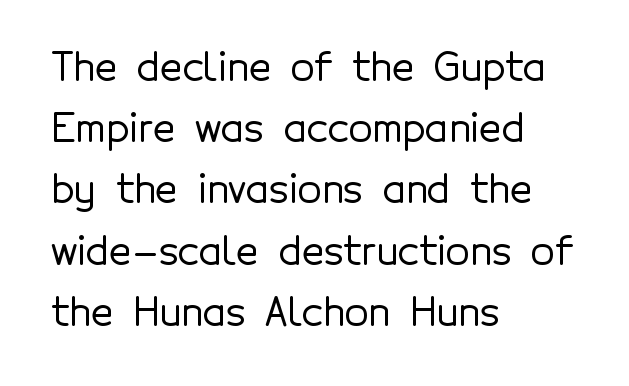
Q: Is the text italic (slanted)? A: No, it is upright.
Q: Is the typeface a serif or a sans-serif typeface? A: Sans-serif.
Q: Is the text underlined? A: No.
Q: How is the paragraph aligned? A: Left-aligned.
Q: Is the spacing between letters normal or unusually wide? A: Normal.
Q: Is the spacing between lines tight, normal or loose? A: Normal.
Q: Width (condensed, normal, or wide)? A: Normal.
Q: x-height? A: Medium.
Q: Monospaced? A: No.
